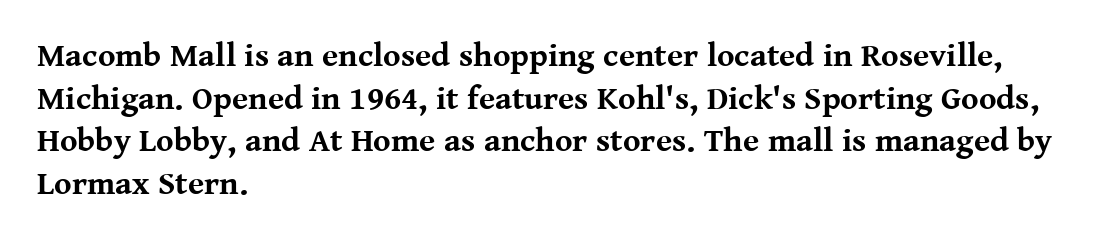
Q: Is the text bold? A: Yes.
Q: Is the text italic (slanted)? A: No, it is upright.
Q: Is the typeface a serif or a sans-serif typeface? A: Serif.
Q: Is the text underlined? A: No.
Q: How is the paragraph aligned? A: Left-aligned.
Q: Is the spacing between letters normal or unusually wide? A: Normal.
Q: Is the spacing between lines tight, normal or loose? A: Normal.
Q: Width (condensed, normal, or wide)? A: Normal.
Q: Stroke contrast? A: Medium.
Q: x-height? A: Medium.
Q: Monospaced? A: No.
